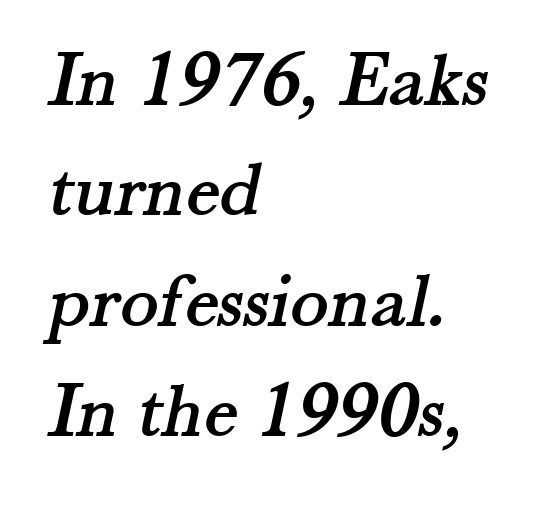
Q: Is the typeface a serif or a sans-serif typeface? A: Serif.
Q: Is the text underlined? A: No.
Q: How is the paragraph aligned? A: Left-aligned.
Q: Is the spacing between letters normal or unusually wide? A: Normal.
Q: Is the spacing between lines tight, normal or loose? A: Normal.
Q: Width (condensed, normal, or wide)? A: Normal.
Q: Stroke contrast? A: Medium.
Q: x-height? A: Small.
Q: Monospaced? A: No.
